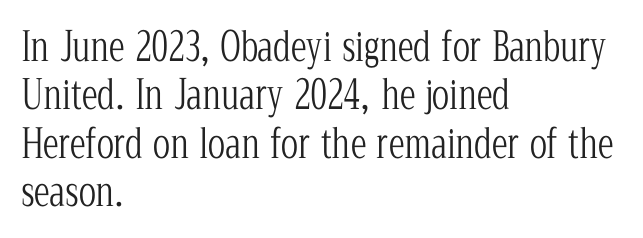
Type style note: has serifs. Character widths vary here, with narrow letters taking less room than wide ones. Every stem runs plumb, perpendicular to the baseline. Notice how the passage keeps a crisp vertical edge on the left only.
